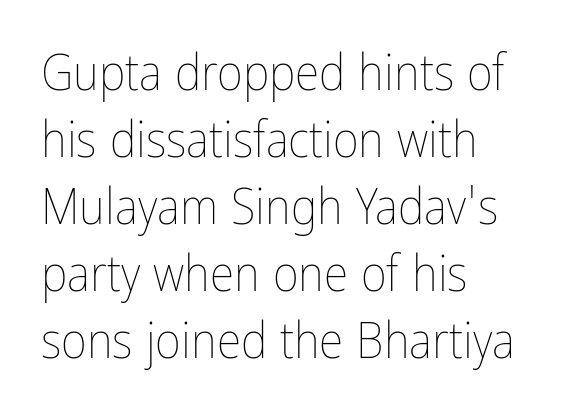
Default kerning and tracking; the words read as compact shapes. Each letter keeps its own natural width here, so spacing adapts to shape. The baseline area is clear. Weight class: somewhere from thin through regular.
